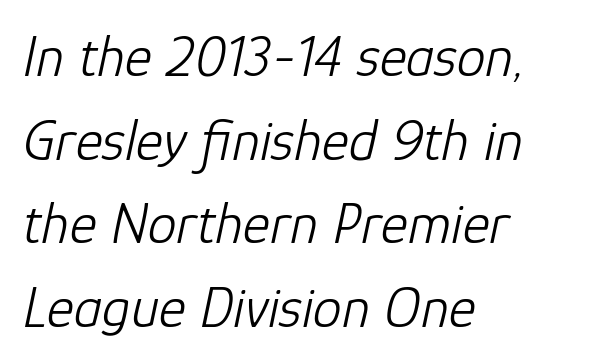
{"italic": "yes", "lean": "right", "slant_degrees": 12, "bold": "no", "weight": "light", "width": "normal", "stroke_contrast": "low", "x_height": "medium", "monospaced": "no", "underline": "no", "align": "left", "line_spacing": "normal", "line_spacing_ratio": 1.44, "letter_spacing": "normal", "letter_spacing_em": 0.0, "glyph_px": 58}
